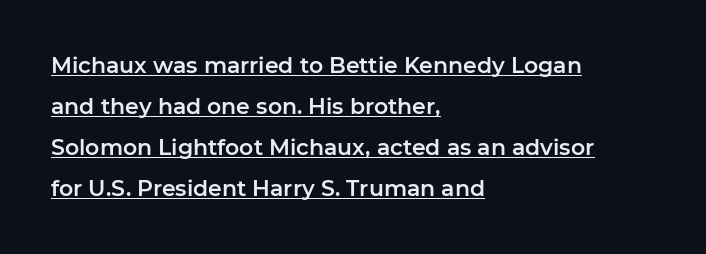
Compared with undecorated copy, this sample adds a rule below the words. The gaps between neighbouring characters are ordinary and unremarkable. Characters remain perfectly vertical along every line. Line starts are locked; line ends wander.
